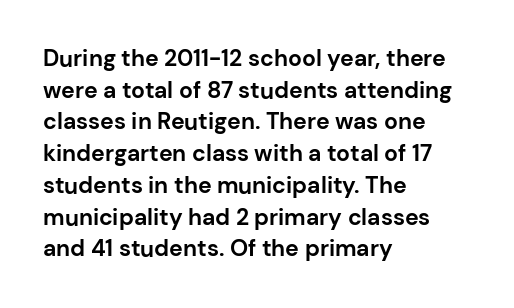
The image shows 23 px bold type, upright; set left-aligned, normal line spacing (1.38x), normal letter spacing, not underlined.
